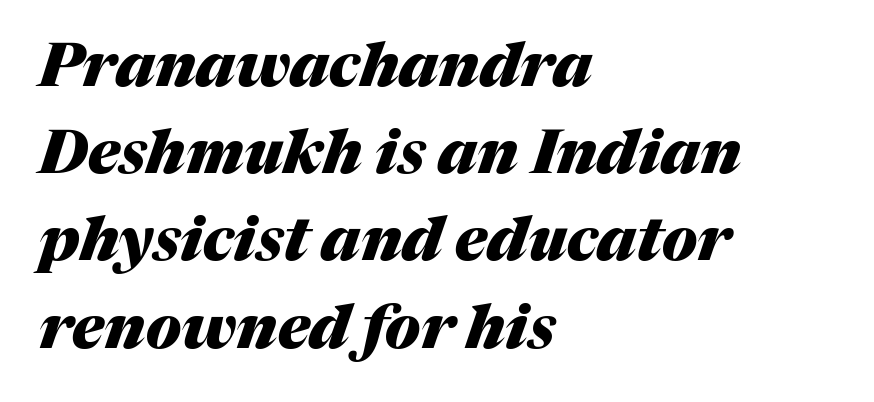
Q: Is the text bold? A: Yes.
Q: Is the text italic (slanted)? A: Yes, it leans right by about 17 degrees.
Q: Is the text underlined? A: No.
Q: How is the paragraph aligned? A: Left-aligned.
Q: Is the spacing between letters normal or unusually wide? A: Normal.
Q: Is the spacing between lines tight, normal or loose? A: Normal.
Q: Width (condensed, normal, or wide)? A: Normal.
Q: Stroke contrast? A: Medium.
Q: x-height? A: Medium.
Q: Monospaced? A: No.
